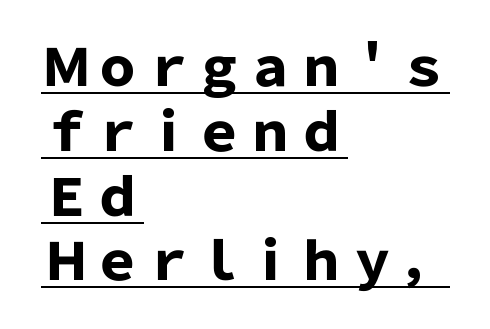
{"serif": "no", "italic": "no", "bold": "yes", "weight": "heavy", "width": "normal", "stroke_contrast": "low", "x_height": "medium", "monospaced": "no", "underline": "yes", "align": "left", "line_spacing": "normal", "line_spacing_ratio": 1.27, "letter_spacing": "normal", "letter_spacing_em": 0.0, "glyph_px": 51}
